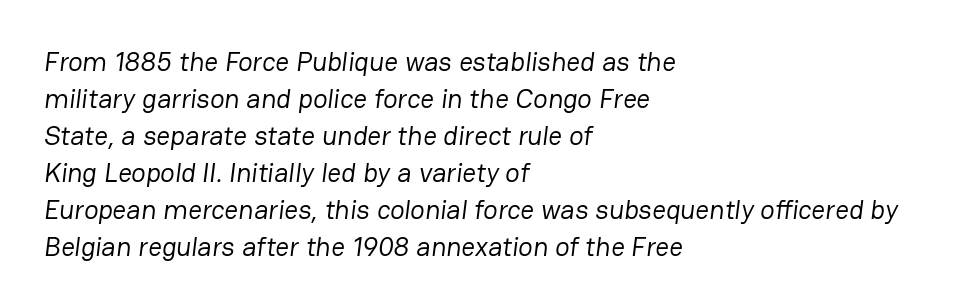
Q: Is the text bold? A: No.
Q: Is the text underlined? A: No.
Q: How is the paragraph aligned? A: Left-aligned.
Q: Is the spacing between letters normal or unusually wide? A: Normal.
Q: Is the spacing between lines tight, normal or loose? A: Normal.
